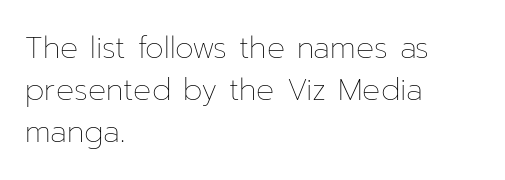
The image shows 30 px thin type, upright; set left-aligned, normal line spacing (1.4x), normal letter spacing, not underlined; low stroke contrast and a medium x-height.
